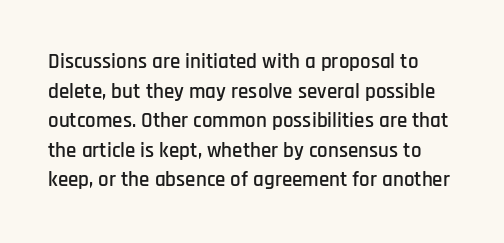
Q: Is the text italic (slanted)? A: No, it is upright.
Q: Is the text underlined? A: No.
Q: Is the spacing between letters normal or unusually wide? A: Normal.
Q: Is the spacing between lines tight, normal or loose? A: Normal.
